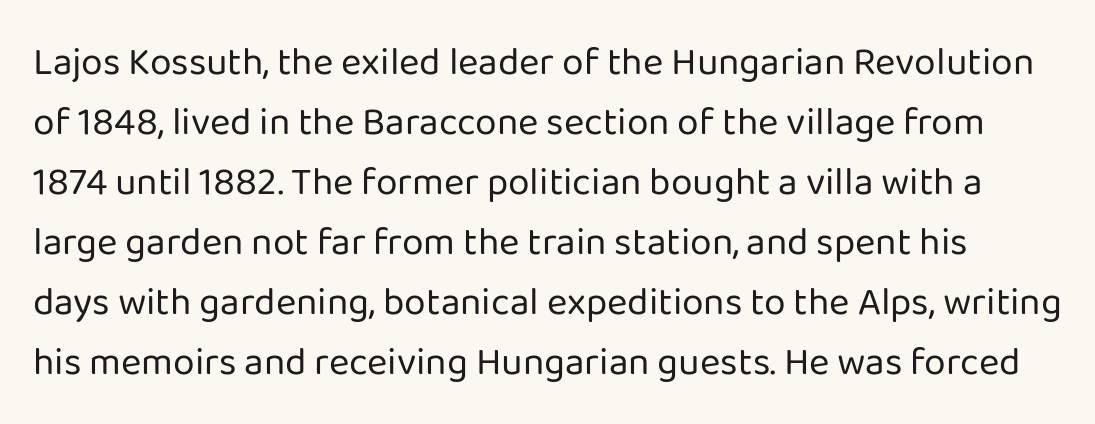
Q: Is the text bold? A: No.
Q: Is the text italic (slanted)? A: No, it is upright.
Q: Is the typeface a serif or a sans-serif typeface? A: Sans-serif.
Q: Is the text underlined? A: No.
Q: Is the spacing between letters normal or unusually wide? A: Normal.
Q: Is the spacing between lines tight, normal or loose? A: Normal.
Q: Width (condensed, normal, or wide)? A: Normal.
Q: Stroke contrast? A: Low.
Q: x-height? A: Medium.
Q: Monospaced? A: No.
